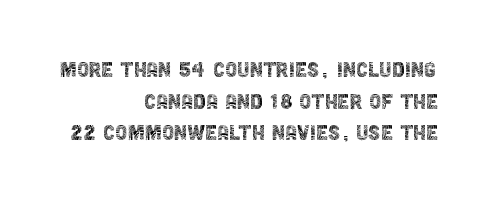
Q: Is the text bold? A: No.
Q: Is the text italic (slanted)? A: No, it is upright.
Q: Is the text underlined? A: No.
Q: How is the paragraph aligned? A: Right-aligned.
Q: Is the spacing between letters normal or unusually wide? A: Normal.
